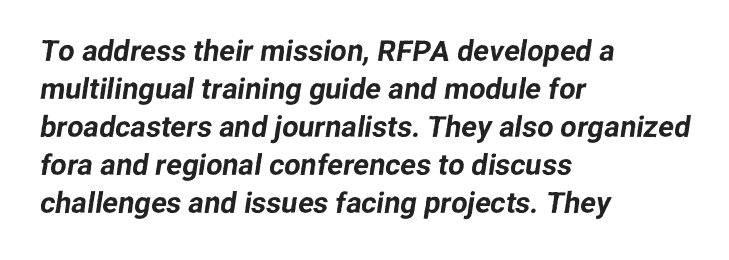
The image shows 29 px sans-serif type; set left-aligned, normal line spacing (1.31x), normal letter spacing, not underlined; low stroke contrast and a medium x-height.
